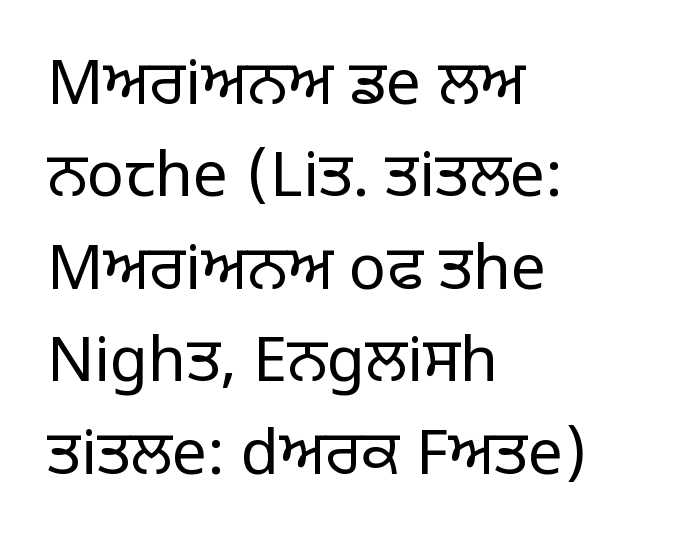
{"serif": "no", "italic": "no", "bold": "no", "weight": "regular", "width": "normal", "stroke_contrast": "low", "x_height": "large", "monospaced": "no", "underline": "no", "align": "left", "line_spacing": "normal", "line_spacing_ratio": 1.49, "letter_spacing": "normal", "letter_spacing_em": 0.0, "glyph_px": 62}
